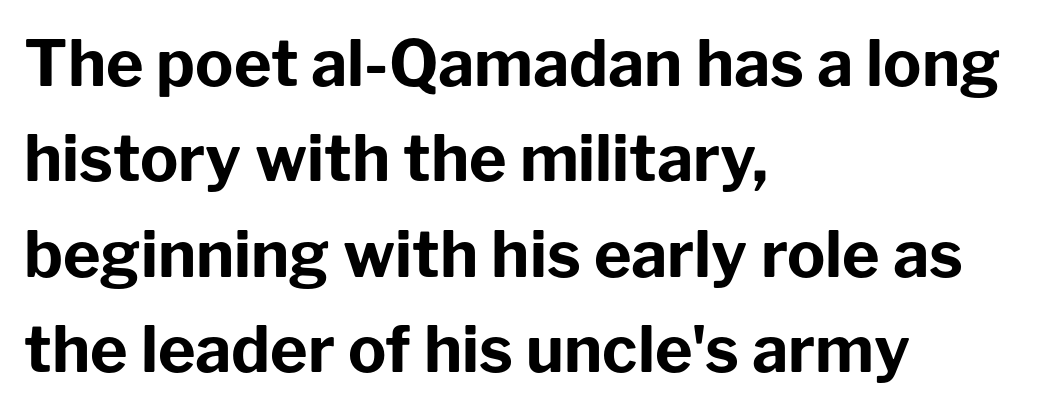
Its strokes are broad and dark, the hallmark of bold type. Look at the bottom of the vertical strokes: they stop flat, with no serifs. The passage shown has conventional tracking throughout. Character widths vary here, with narrow letters taking less room than wide ones. Descender tails drop into unmarked territory. No italicization has been applied; the sample stays upright.
